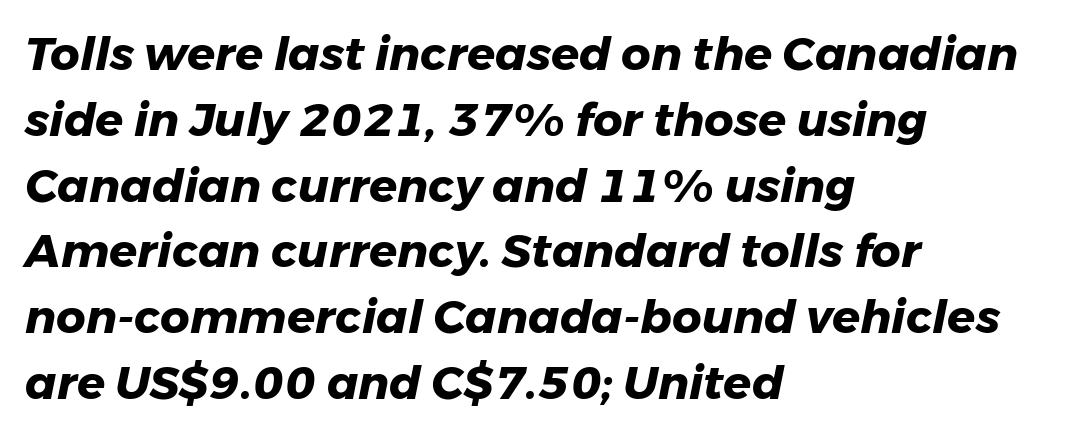
Evenly set lines give the paragraph a standard silhouette. Looking at the ascenders, they clearly lean. Rule under the text: the space is simply empty. These lines keep a tight, regular rhythm from letter to letter. The setting favours the left margin, as ordinary paragraphs usually do.
